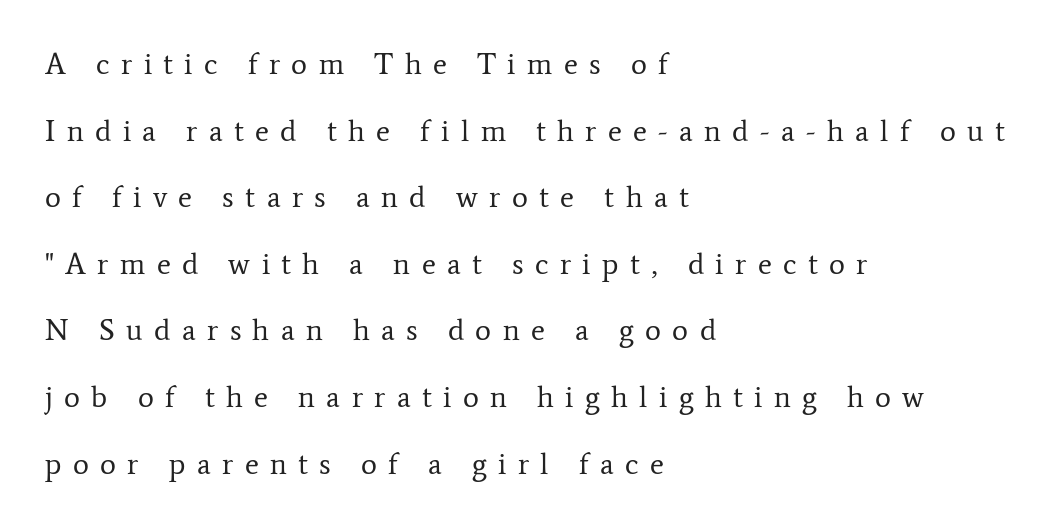
The image shows 30 px regular-weight serif type, upright; set left-aligned, loose line spacing (2.22x), unusually wide letter spacing (+0.38 em), not underlined; low stroke contrast and a medium x-height.
